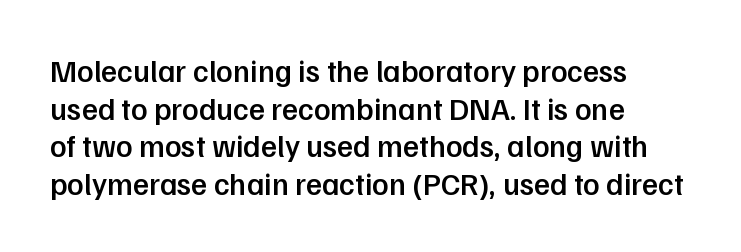
The image shows 31 px semibold sans-serif type, upright; set left-aligned, line spacing 1.21x, normal letter spacing, not underlined; low stroke contrast and a medium x-height.
